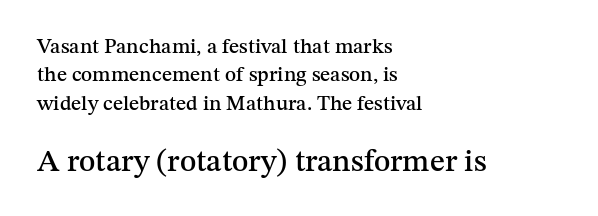
Q: Is the text italic (slanted)? A: No, it is upright.
Q: Is the typeface a serif or a sans-serif typeface? A: Serif.
Q: Is the text underlined? A: No.
Q: How is the paragraph aligned? A: Left-aligned.
Q: Is the spacing between letters normal or unusually wide? A: Normal.
Q: Is the spacing between lines tight, normal or loose? A: Normal.
Q: Which block of text is set in a larger size, the first (top) or the second (bottom)? A: The second (bottom) one.
Q: Width (condensed, normal, or wide)? A: Normal.
Q: Stroke contrast? A: Medium.
Q: x-height? A: Medium.
Q: Monospaced? A: No.
